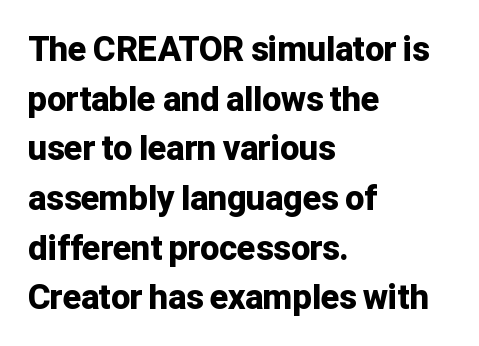
{"serif": "no", "italic": "no", "bold": "yes", "weight": "bold", "width": "normal", "stroke_contrast": "low", "x_height": "medium", "monospaced": "no", "underline": "no", "align": "left", "line_spacing": "normal", "line_spacing_ratio": 1.46, "letter_spacing": "normal", "letter_spacing_em": 0.0, "glyph_px": 34}
